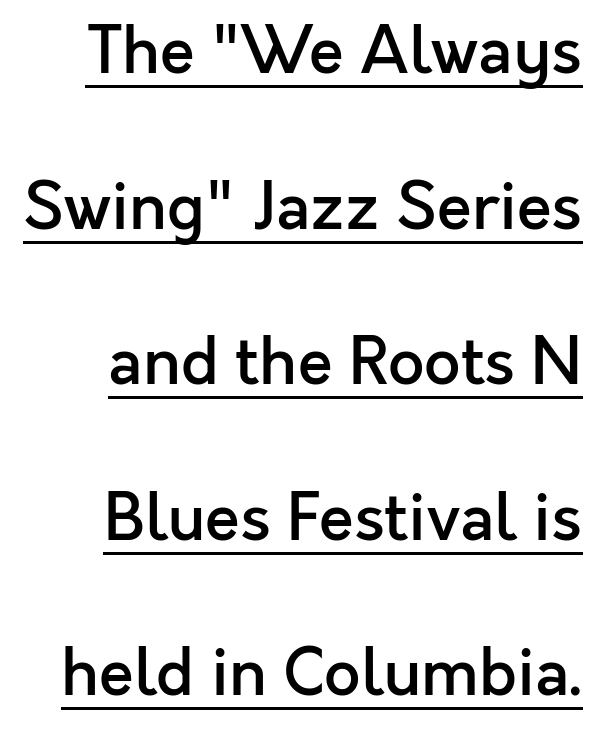
Spacing between characters is what you'd get straight out of the box. Set as a demibold, roughly 600 on the weight scale. Upright lettering throughout. This rendering uses right alignment, leaving the left contour irregular. Loosely led — the rows are spread out. Each letter keeps its own natural width here, so spacing adapts to shape.
